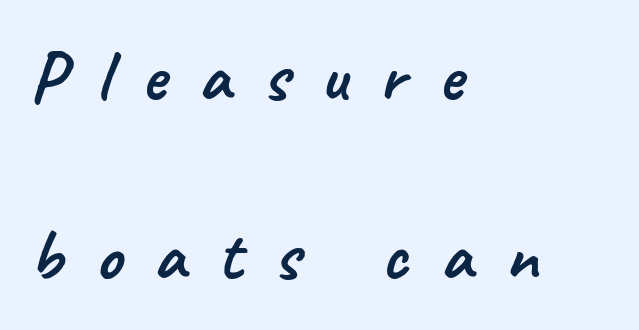
{"serif": "no", "width": "normal", "stroke_contrast": "low", "x_height": "small", "monospaced": "no", "underline": "no", "align": "left", "line_spacing": "loose", "line_spacing_ratio": 2.45, "letter_spacing": "wide", "letter_spacing_em": 0.44, "glyph_px": 73}
